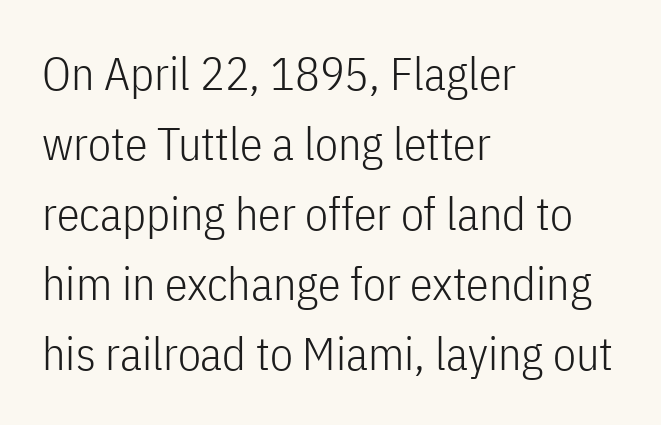
Q: Is the text bold? A: No.
Q: Is the text italic (slanted)? A: No, it is upright.
Q: Is the typeface a serif or a sans-serif typeface? A: Sans-serif.
Q: Is the text underlined? A: No.
Q: How is the paragraph aligned? A: Left-aligned.
Q: Is the spacing between letters normal or unusually wide? A: Normal.
Q: Is the spacing between lines tight, normal or loose? A: Normal.
Q: Width (condensed, normal, or wide)? A: Condensed.
Q: Stroke contrast? A: Low.
Q: x-height? A: Medium.
Q: Monospaced? A: No.
